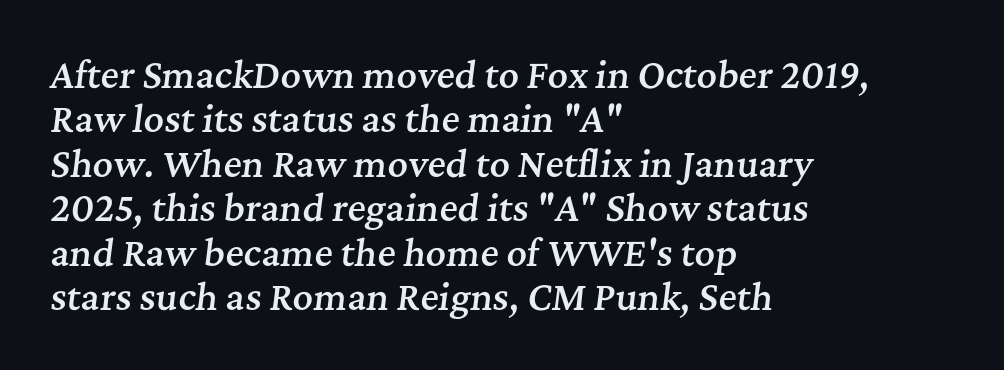
Q: Is the text bold? A: Semi-bold.
Q: Is the text italic (slanted)? A: Yes, it leans right by about 7 degrees.
Q: Is the typeface a serif or a sans-serif typeface? A: Serif.
Q: Is the text underlined? A: No.
Q: How is the paragraph aligned? A: Left-aligned.
Q: Is the spacing between letters normal or unusually wide? A: Normal.
Q: Is the spacing between lines tight, normal or loose? A: Normal.
Q: Width (condensed, normal, or wide)? A: Normal.
Q: Stroke contrast? A: Medium.
Q: x-height? A: Medium.
Q: Monospaced? A: No.
